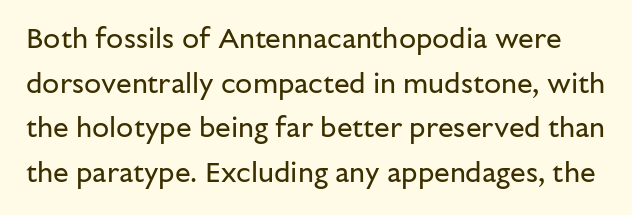
Stroke thickness stays within the range of a standard reading face or lighter. Look at the bottom of the vertical strokes: they stop flat, with no serifs. Baseline-to-baseline distance is the conventional proportion of letter height. Quick note: underline off. These lines are rendered in a variable-pitch font.
